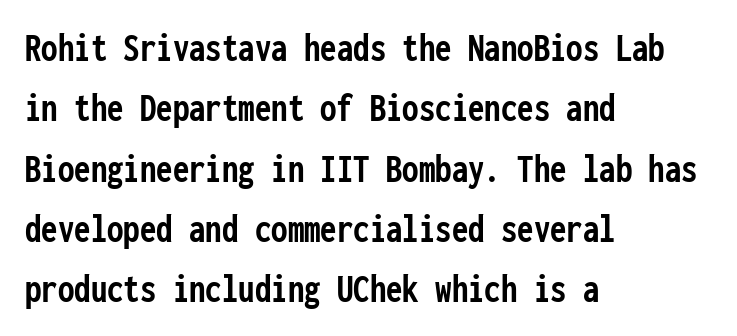
Q: Is the text bold? A: Yes.
Q: Is the text italic (slanted)? A: No, it is upright.
Q: Is the typeface a serif or a sans-serif typeface? A: Sans-serif.
Q: Is the text underlined? A: No.
Q: How is the paragraph aligned? A: Left-aligned.
Q: Is the spacing between letters normal or unusually wide? A: Normal.
Q: Is the spacing between lines tight, normal or loose? A: Normal.
Q: Width (condensed, normal, or wide)? A: Condensed.
Q: Stroke contrast? A: Low.
Q: x-height? A: Medium.
Q: Monospaced? A: Yes.
